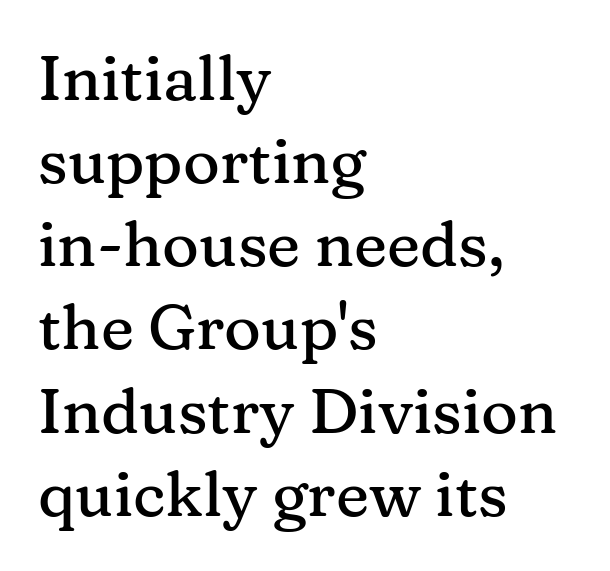
Q: Is the text italic (slanted)? A: No, it is upright.
Q: Is the typeface a serif or a sans-serif typeface? A: Serif.
Q: Is the text underlined? A: No.
Q: How is the paragraph aligned? A: Left-aligned.
Q: Is the spacing between letters normal or unusually wide? A: Normal.
Q: Is the spacing between lines tight, normal or loose? A: Normal.
Q: Width (condensed, normal, or wide)? A: Normal.
Q: Stroke contrast? A: Medium.
Q: x-height? A: Medium.
Q: Monospaced? A: No.
